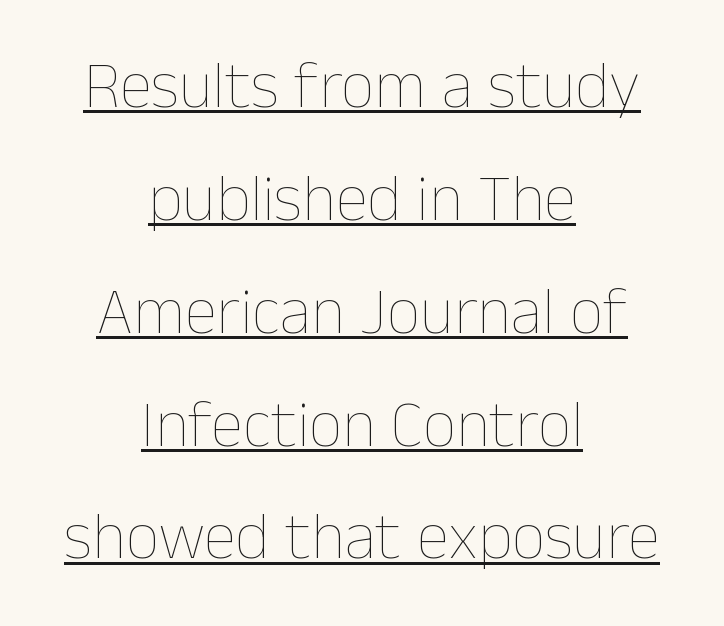
Q: Is the text bold? A: No.
Q: Is the text italic (slanted)? A: No, it is upright.
Q: Is the text underlined? A: Yes.
Q: How is the paragraph aligned? A: Centered.
Q: Is the spacing between letters normal or unusually wide? A: Normal.
Q: Width (condensed, normal, or wide)? A: Normal.
Q: Stroke contrast? A: Low.
Q: x-height? A: Medium.
Q: Monospaced? A: No.
